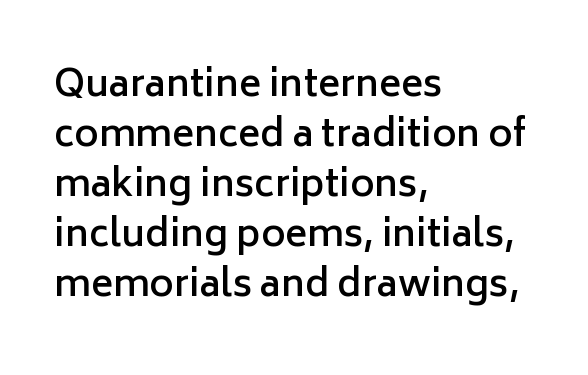
Q: Is the text bold? A: Semi-bold.
Q: Is the text italic (slanted)? A: No, it is upright.
Q: Is the typeface a serif or a sans-serif typeface? A: Sans-serif.
Q: Is the text underlined? A: No.
Q: How is the paragraph aligned? A: Left-aligned.
Q: Is the spacing between letters normal or unusually wide? A: Normal.
Q: Is the spacing between lines tight, normal or loose? A: Normal.
Q: Width (condensed, normal, or wide)? A: Normal.
Q: Stroke contrast? A: Low.
Q: x-height? A: Medium.
Q: Monospaced? A: No.
